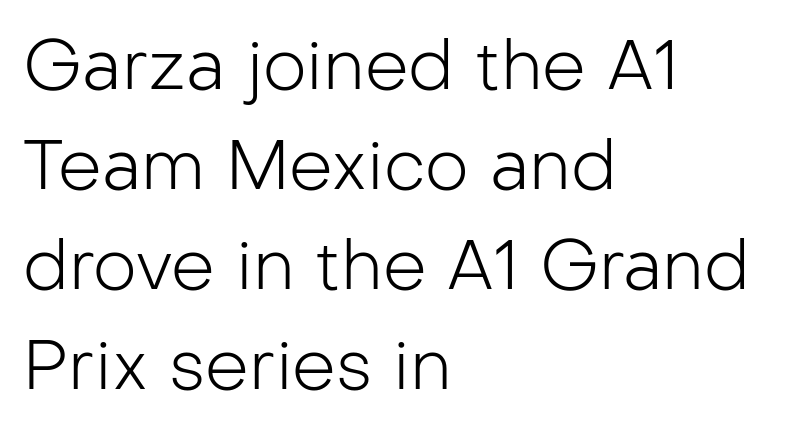
Is this a fixed-width face? No — the glyphs have proportional, varying widths. The specimen reads as upright at a glance. Rule under the text: the space is simply empty. This is sans-serif lettering, the kind often seen on screens and signage.
